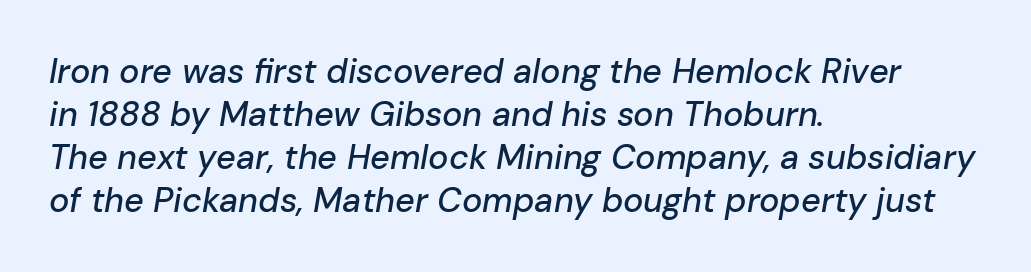
Q: Is the text italic (slanted)? A: Yes, it leans right by about 10 degrees.
Q: Is the text underlined? A: No.
Q: How is the paragraph aligned? A: Left-aligned.
Q: Is the spacing between letters normal or unusually wide? A: Normal.
Q: Is the spacing between lines tight, normal or loose? A: Normal.
Q: Width (condensed, normal, or wide)? A: Normal.
Q: Stroke contrast? A: Low.
Q: x-height? A: Medium.
Q: Monospaced? A: No.
